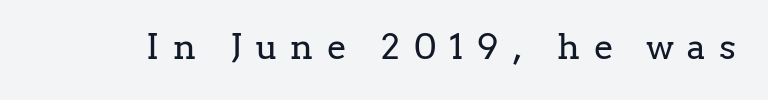
The image shows 35 px regular-weight serif type, upright; set unusually wide letter spacing (+0.4 em), not underlined; low stroke contrast and a medium x-height.
